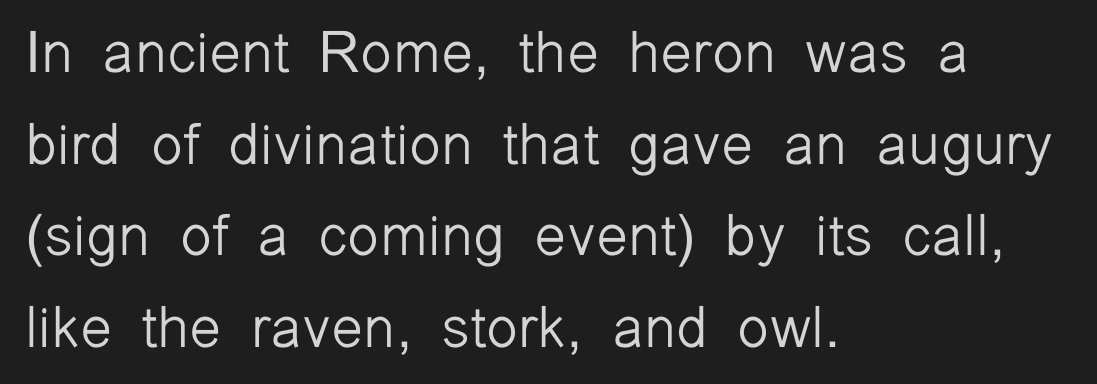
Q: Is the text bold? A: No.
Q: Is the text italic (slanted)? A: No, it is upright.
Q: Is the typeface a serif or a sans-serif typeface? A: Sans-serif.
Q: Is the text underlined? A: No.
Q: How is the paragraph aligned? A: Left-aligned.
Q: Is the spacing between letters normal or unusually wide? A: Normal.
Q: Is the spacing between lines tight, normal or loose? A: Normal.
Q: Width (condensed, normal, or wide)? A: Normal.
Q: Stroke contrast? A: Low.
Q: x-height? A: Medium.
Q: Monospaced? A: No.
